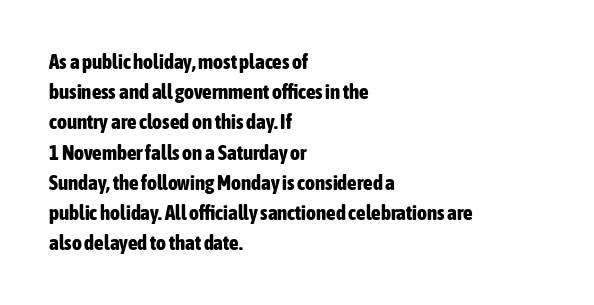
Q: Is the text bold? A: Yes.
Q: Is the text italic (slanted)? A: No, it is upright.
Q: Is the text underlined? A: No.
Q: How is the paragraph aligned? A: Left-aligned.
Q: Is the spacing between letters normal or unusually wide? A: Normal.
Q: Is the spacing between lines tight, normal or loose? A: Normal.
